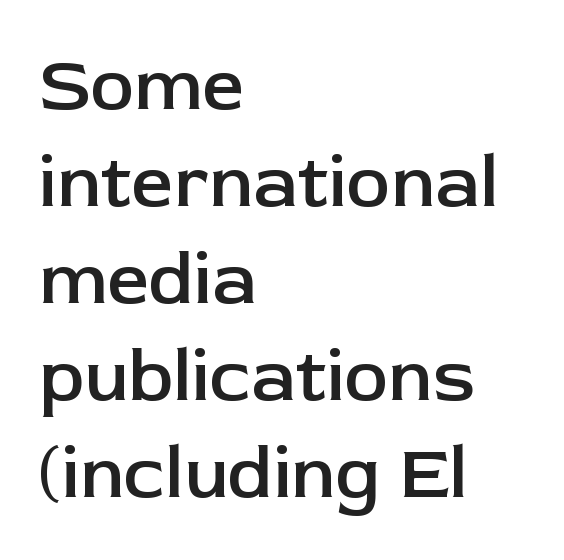
The image shows 74 px semibold sans-serif type, upright; set left-aligned, normal line spacing (1.31x), normal letter spacing, not underlined; low stroke contrast and a medium x-height.
